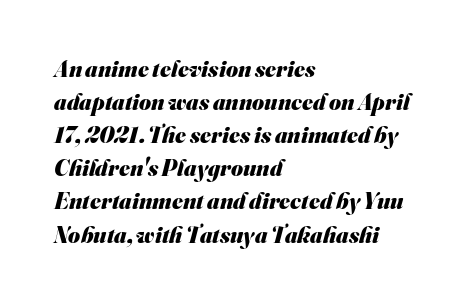
The image shows 23 px bold type; set left-aligned, normal line spacing (1.44x), normal letter spacing, not underlined.
